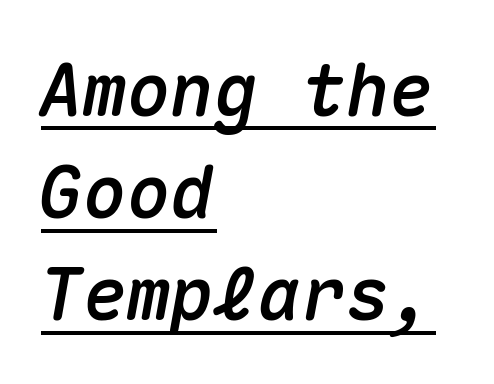
The image shows 73 px text type, italic (leaning right), monospaced; set left-aligned, normal line spacing (1.4x), normal letter spacing, underlined; medium stroke contrast and a medium x-height.
